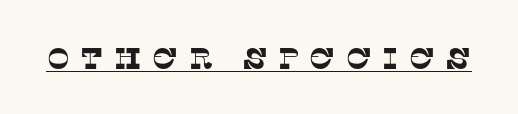
{"serif": "yes", "width": "normal", "stroke_contrast": "low", "x_height": "large", "monospaced": "no", "underline": "yes", "letter_spacing": "wide", "letter_spacing_em": 0.35, "glyph_px": 30}
